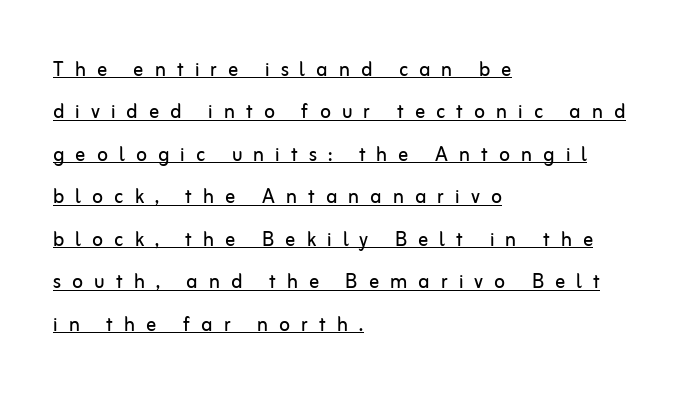
Q: Is the text bold? A: No.
Q: Is the text italic (slanted)? A: No, it is upright.
Q: Is the text underlined? A: Yes.
Q: How is the paragraph aligned? A: Left-aligned.
Q: Is the spacing between letters normal or unusually wide? A: Unusually wide.
Q: Is the spacing between lines tight, normal or loose? A: Normal.
